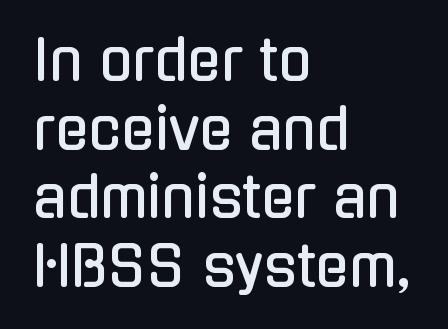
Typeset ragged right — the left edge is the straight one. Letters rest on an invisible, unmarked baseline. Caption: standard tracking, unaltered. How would I describe the line gaps? Plain and ordinary. The font's upright variant was chosen for this text.
